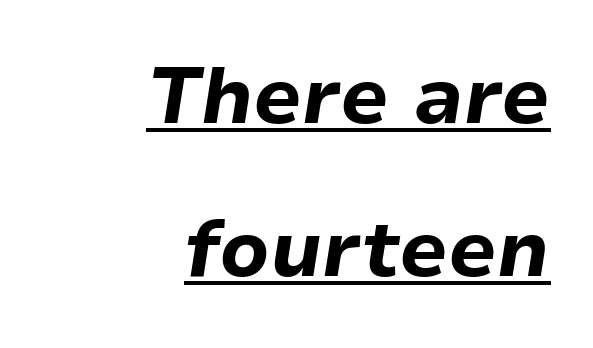
Honestly, the letter spacing is just normal — you wouldn't notice it. You could fit nearly another row in the gap between these rows. Rendered with sloped, italic letterforms. Notice how a bar underscores the lettering throughout.
